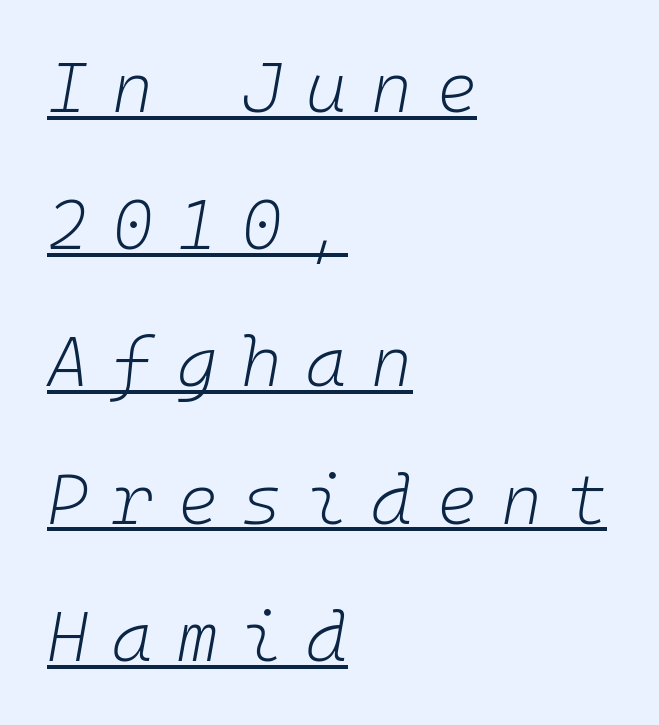
Honestly, the rows look like they've been pulled way apart. Teacher's note: observe the even left margin — that is flush-left alignment. There is plenty of visible air inserted between adjacent glyphs. The letters look calm and open, with moderate or lighter stems.
